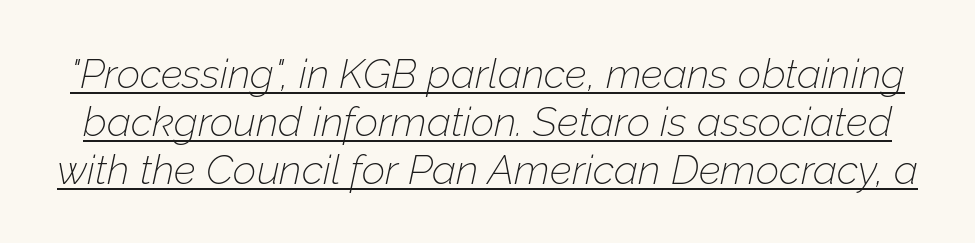
The image shows 41 px thin type, italic (leaning right); set line spacing 1.17x, normal letter spacing, underlined; low stroke contrast and a medium x-height.
